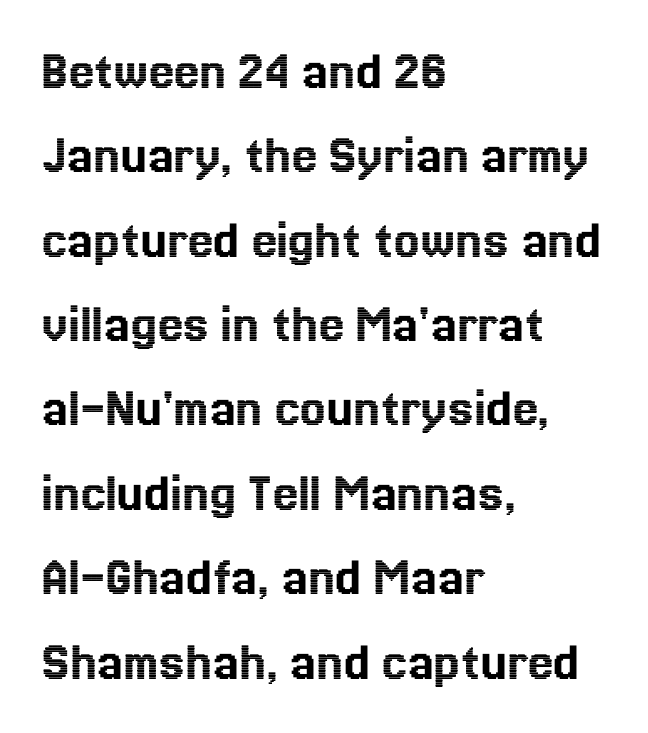
Q: Is the text italic (slanted)? A: No, it is upright.
Q: Is the text underlined? A: No.
Q: How is the paragraph aligned? A: Left-aligned.
Q: Is the spacing between letters normal or unusually wide? A: Normal.
Q: Is the spacing between lines tight, normal or loose? A: Normal.
Q: Width (condensed, normal, or wide)? A: Normal.
Q: x-height? A: Medium.
Q: Monospaced? A: No.
